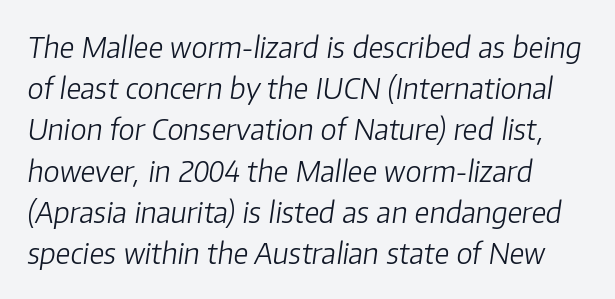
{"italic": "yes", "lean": "right", "slant_degrees": 8, "bold": "no", "weight": "light", "width": "normal", "stroke_contrast": "low", "x_height": "medium", "monospaced": "no", "underline": "no", "line_spacing": "normal", "line_spacing_ratio": 1.42, "letter_spacing": "normal", "letter_spacing_em": 0.0, "glyph_px": 29}
